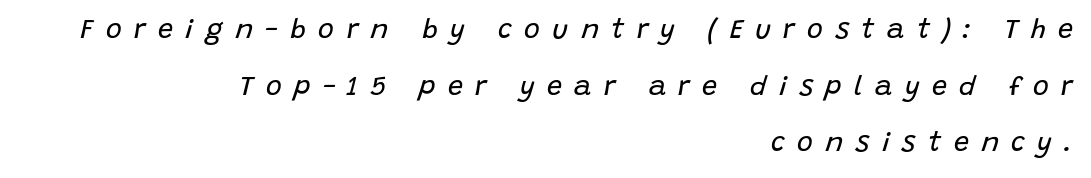
Q: Is the text bold? A: No.
Q: Is the text italic (slanted)? A: Yes, it leans right by about 15 degrees.
Q: Is the text underlined? A: No.
Q: How is the paragraph aligned? A: Right-aligned.
Q: Is the spacing between letters normal or unusually wide? A: Unusually wide.
Q: Is the spacing between lines tight, normal or loose? A: Loose.
